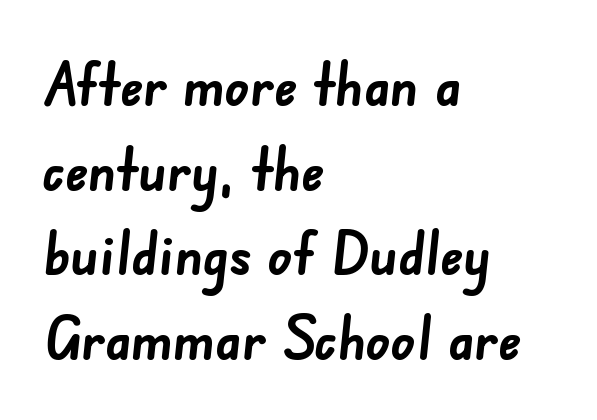
The image shows 60 px semibold sans-serif type; set left-aligned, normal line spacing (1.41x), normal letter spacing, not underlined; low stroke contrast and a small x-height.
